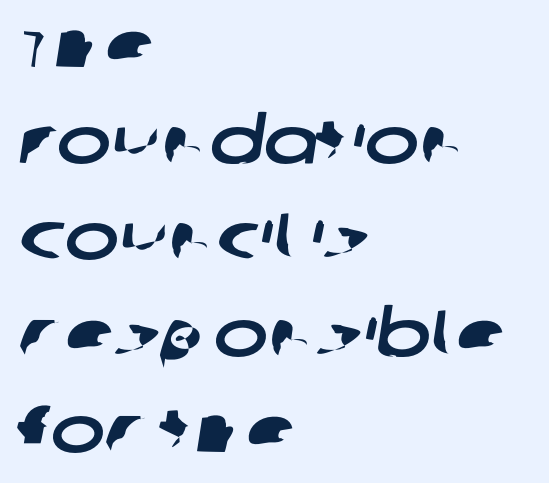
The image shows 65 px wide sans-serif type; set left-aligned, normal line spacing (1.48x), normal letter spacing, not underlined; low stroke contrast and a large x-height.
